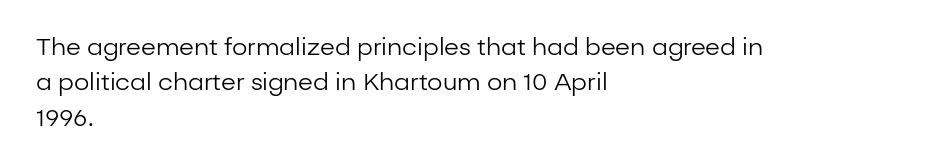
Tracking value appears to be zero — textbook default spacing. Posture: straight, roman, zero tilt. Leftover space on each line is placed entirely after the last word. This is not heavy type; no bold has been used.
